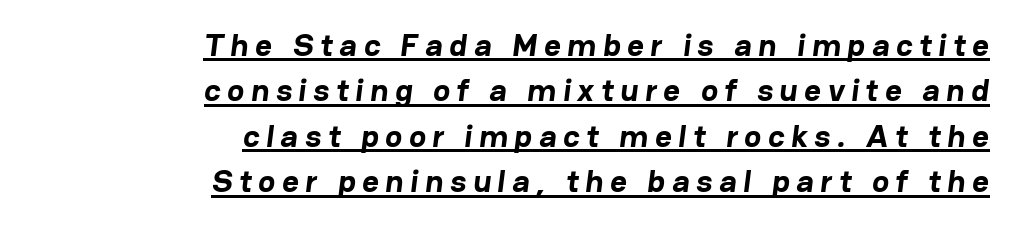
The lettering is marked with a stroke running underneath it. You could only call the tracking loose — the letters float apart. Each new line begins a customary step beneath the previous one. Font category for this specimen: sans-serif.
